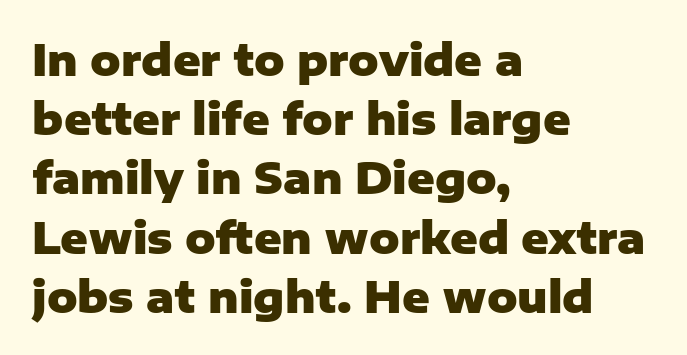
In terms of weight, the rendering is a true, heavy bold. This sample keeps an unexceptional amount of space between lines. A typesetter would mark this as roman, not italic. Nobody drew a line under any word here. The line texture is even and compact thanks to regular tracking.
